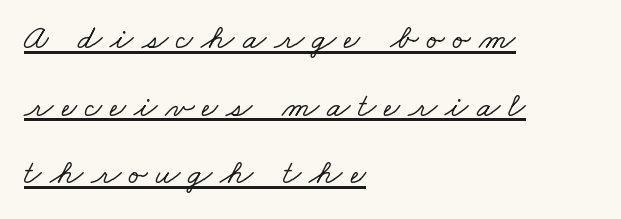
Observe the wide spacing: letters keep a clear distance from each other. The sample's only ornament is a line tracing under the words. Is there much room between lines? Yes — plenty of vertical air separates them. Serifs: yes, visible at the terminals of the letterforms. Proportional: the letters do not fall into vertical columns.
